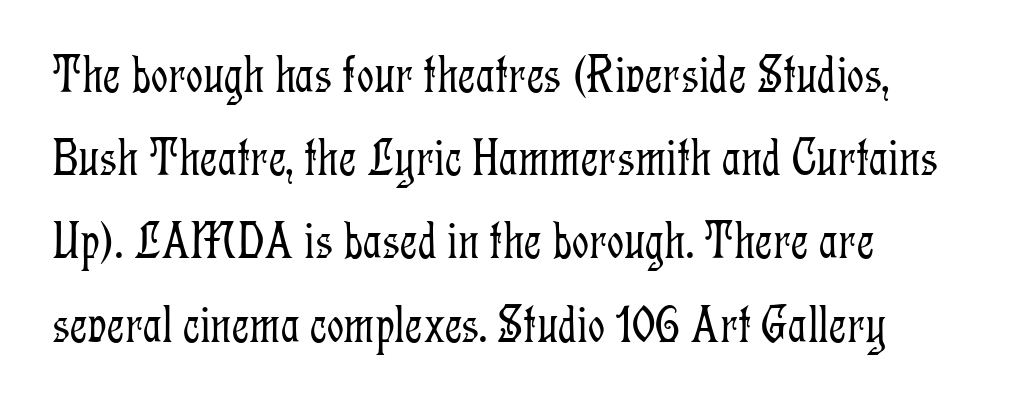
The vertical gap from one line to the next is medium. Bare-footed words on every line. Nothing unusual about the tracking: characters are spaced as the font intends. You could not count columns in this text — the font is proportionally spaced.
